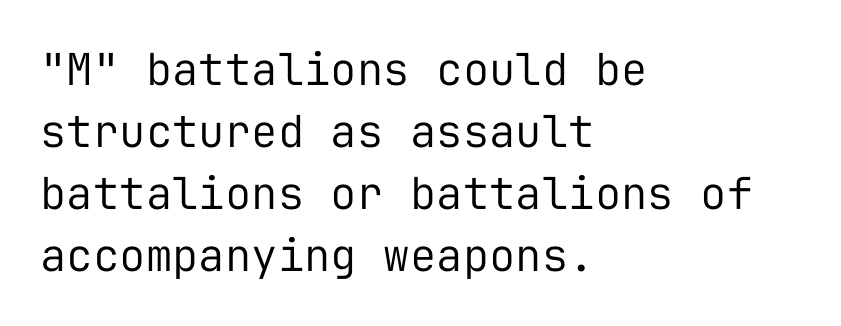
A typesetter would call this leading conventional body-copy spacing. Descenders are the only things crossing below the line. Tall strokes in this sample are plumb rather than angled. Classification — sans serif. Horizontally, the lines are justified to the leading edge only. Each letter, wide or thin by design, is forced into the same width here.
